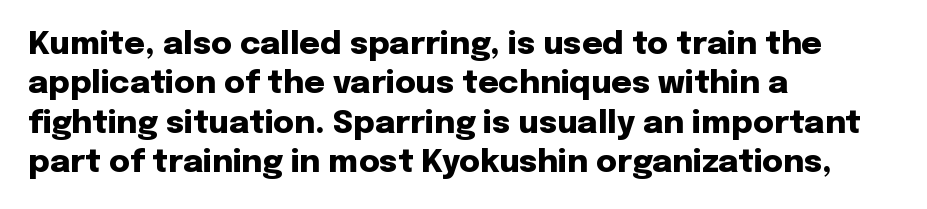
The image shows 32 px heavy sans-serif type, upright; set left-aligned, line spacing 1.23x, normal letter spacing, not underlined; low stroke contrast and a medium x-height.
